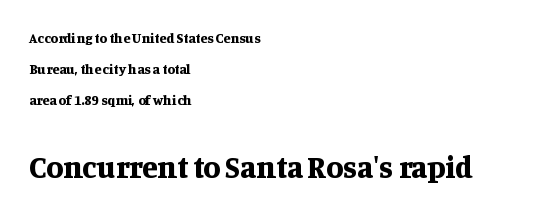
The characters look thick and weighty, a clear bold. You could call the tracking neutral — neither tight nor loose. Underlining? Definitely not there. Students, observe: this is what heavily led, spacious text looks like. Size contrast runs from small at the top to large at the bottom.
